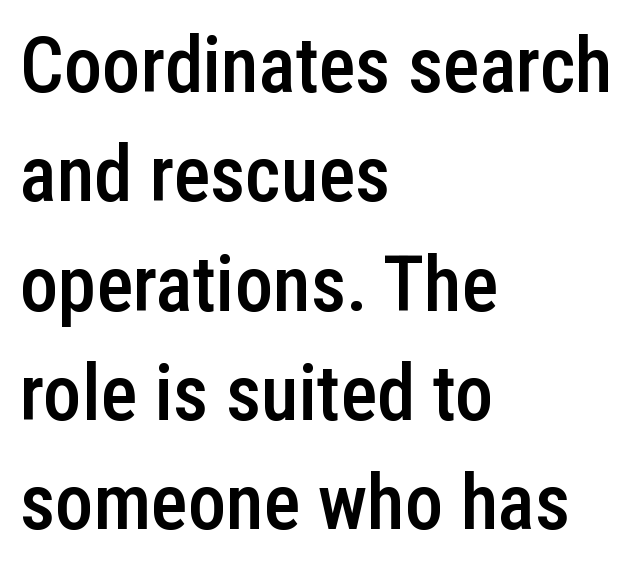
The image shows 77 px semibold, condensed sans-serif type, upright; set left-aligned, normal line spacing (1.42x), normal letter spacing, not underlined; low stroke contrast and a medium x-height.
